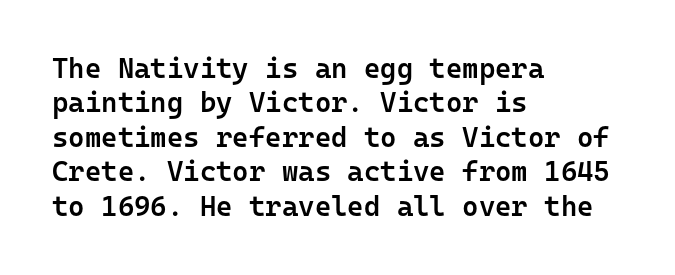
Q: Is the text bold? A: Semi-bold.
Q: Is the text italic (slanted)? A: No, it is upright.
Q: Is the typeface a serif or a sans-serif typeface? A: Sans-serif.
Q: Is the text underlined? A: No.
Q: How is the paragraph aligned? A: Left-aligned.
Q: Is the spacing between letters normal or unusually wide? A: Normal.
Q: Width (condensed, normal, or wide)? A: Normal.
Q: Stroke contrast? A: Low.
Q: x-height? A: Medium.
Q: Monospaced? A: Yes.
